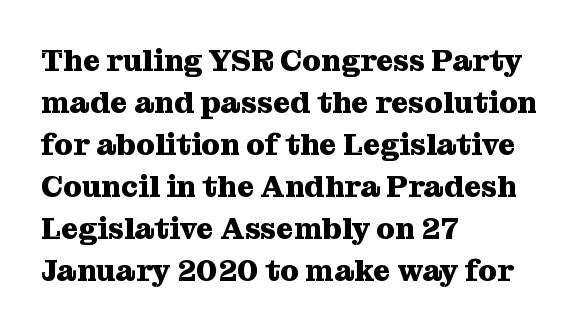
The image shows 30 px heavy serif type, upright; set left-aligned, normal line spacing (1.4x), normal letter spacing, not underlined; medium stroke contrast and a medium x-height.
